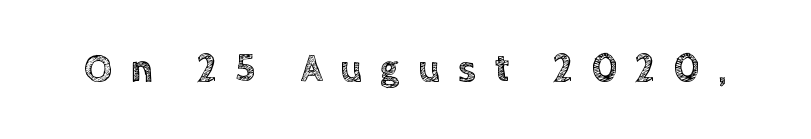
The image shows 39 px text type, upright; set unusually wide letter spacing (+0.46 em), not underlined; a large x-height.
